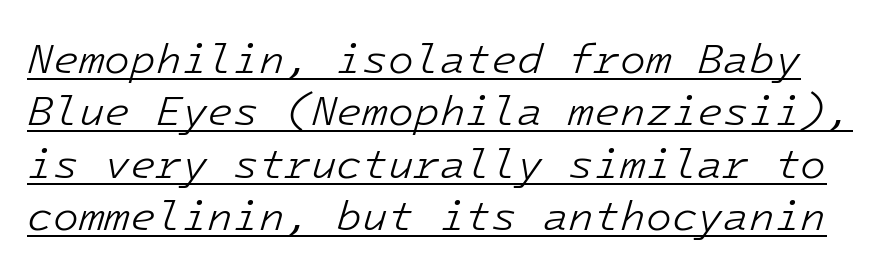
This sample uses an oblique cut, with every glyph tilted off the vertical. The typesetter has applied underlining to the passage shown. Standard letterfit; no display-style spreading of the glyphs. A typesetter would call this leading conventional body-copy spacing.
